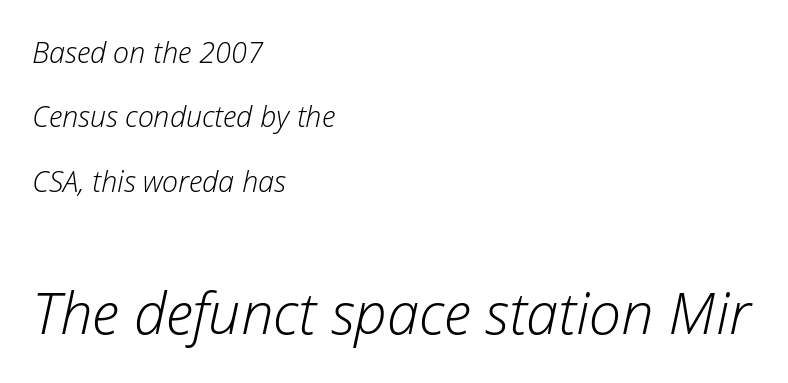
Yep, that's italic — everything's leaning. Underlining? Definitely not there. Regarding leading, the lines here are spaced well apart. This rendering leaves character spacing at its baseline value.
